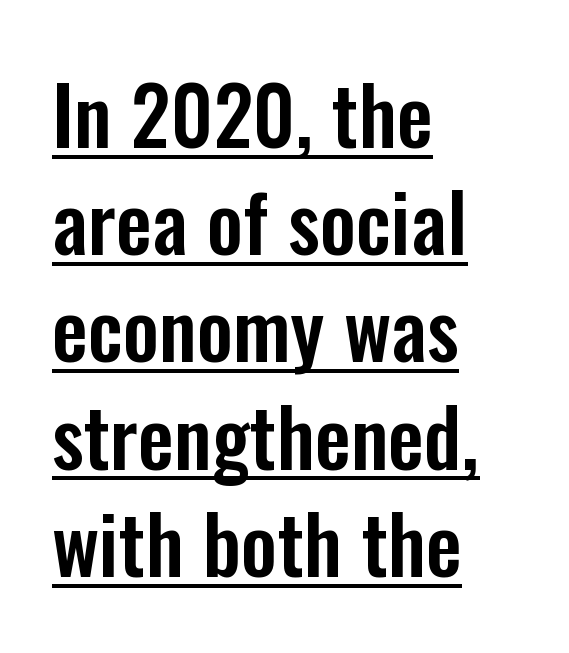
Each word holds together tightly as a unit, with standard inter-letter gaps. Alignment: flush left. The designer went with a sans here, leaving each stem footless. Style check: upright.
